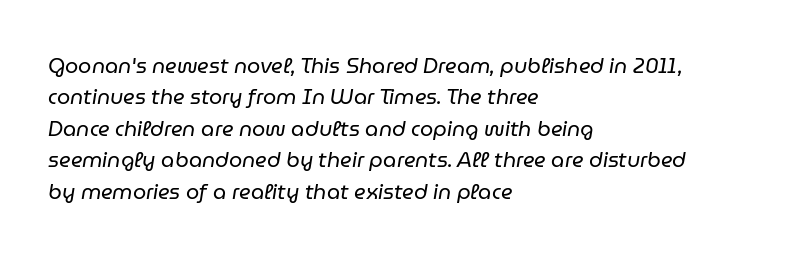
{"italic": "yes", "lean": "right", "slant_degrees": 9, "bold": "no", "underline": "no", "align": "left", "line_spacing": "normal", "line_spacing_ratio": 1.5, "letter_spacing": "normal", "letter_spacing_em": 0.0, "glyph_px": 21}
